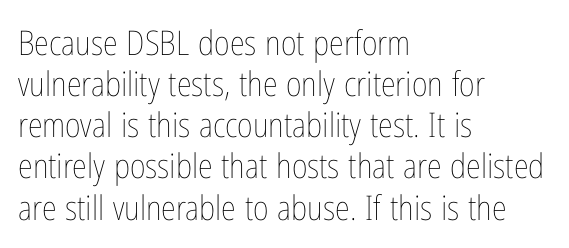
Characters remain perfectly vertical along every line. Reading down the block, your eye returns to a fixed left position each line. Ink coverage per letter is moderate at most. Varying glyph widths throughout — classic text-font behaviour. The string is rendered with underlining switched off.
